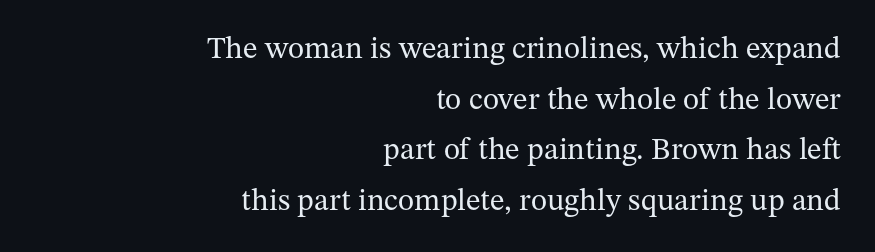
I'd call this a serif setting — the letters wear small feet. The strip under each line holds only bare page. The typesetter chose a ragged-left arrangement here. Is there much room between lines? A standard amount, neither cramped nor airy.
